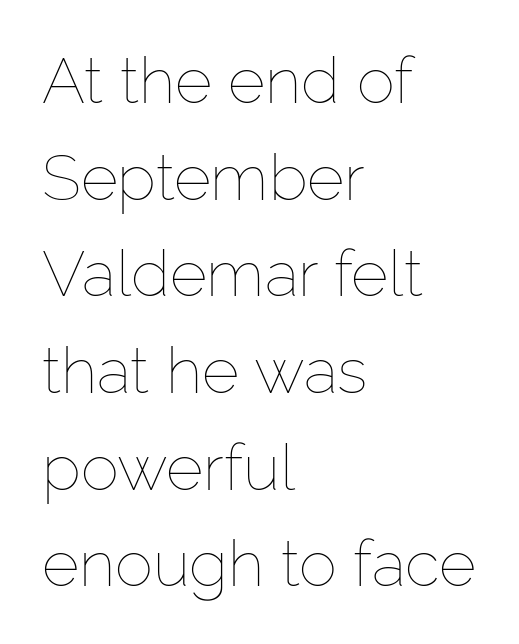
The letters look calm and open, with moderate or lighter stems. Where is the straight margin? On the left. Each letter keeps its own natural width here, so spacing adapts to shape. In terms of leading, this rendering sits right in the middle. Nobody touched the tracking dial on this one. The foot of each line stays bare and open.
